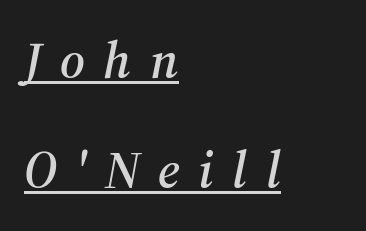
The image shows 52 px serif type, italic (leaning right); set left-aligned, loose line spacing (2.12x), unusually wide letter spacing (+0.36 em), underlined; medium stroke contrast and a medium x-height.
